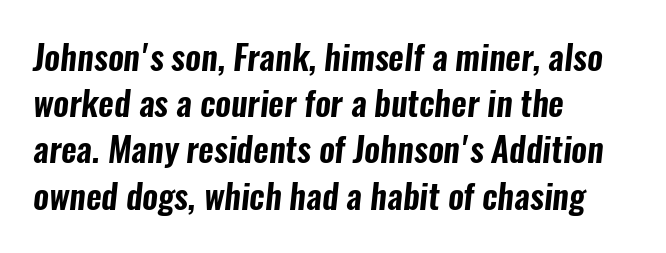
Q: Is the typeface a serif or a sans-serif typeface? A: Sans-serif.
Q: Is the text underlined? A: No.
Q: How is the paragraph aligned? A: Left-aligned.
Q: Is the spacing between letters normal or unusually wide? A: Normal.
Q: Is the spacing between lines tight, normal or loose? A: Normal.
Q: Width (condensed, normal, or wide)? A: Condensed.
Q: Stroke contrast? A: Low.
Q: x-height? A: Medium.
Q: Monospaced? A: No.
